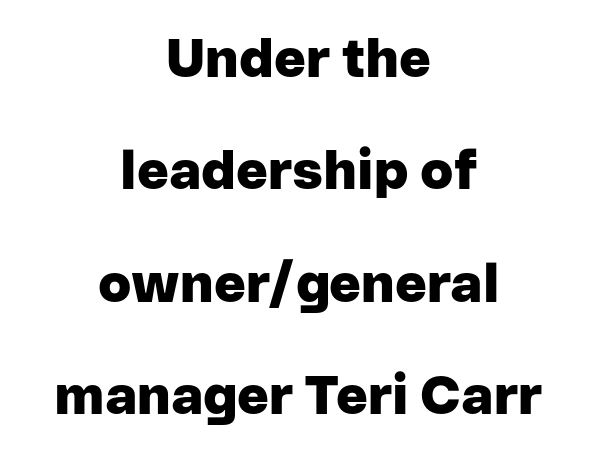
The image shows 54 px heavy sans-serif type, upright; set centered, loose line spacing (2.08x), normal letter spacing, not underlined; low stroke contrast and a medium x-height.
